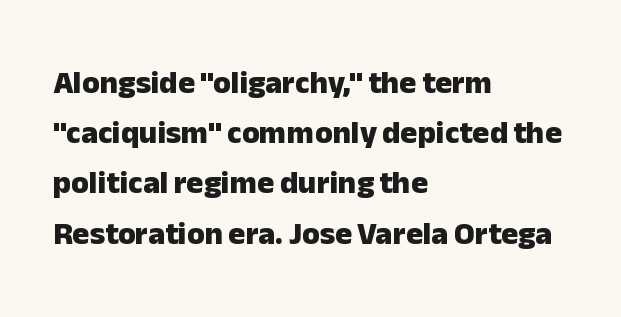
The image shows 32 px heavy sans-serif type, upright; set left-aligned, normal line spacing (1.57x), normal letter spacing, not underlined; low stroke contrast and a medium x-height.
